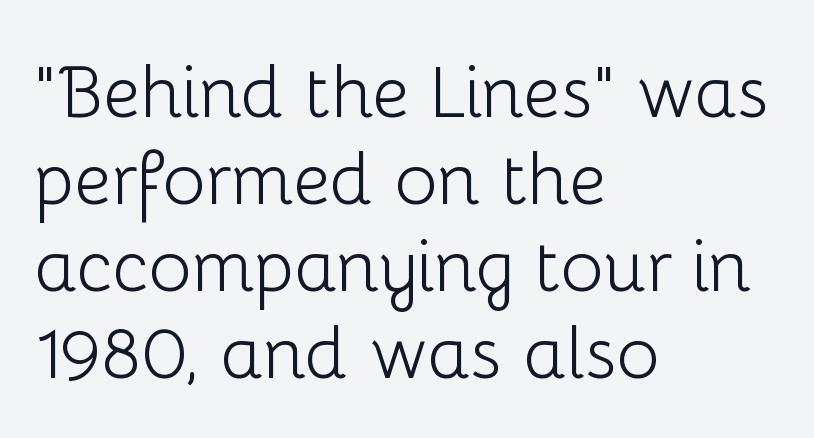
The image shows 72 px light sans-serif type, upright; set left-aligned, line spacing 1.21x, normal letter spacing, not underlined; low stroke contrast and a medium x-height.
